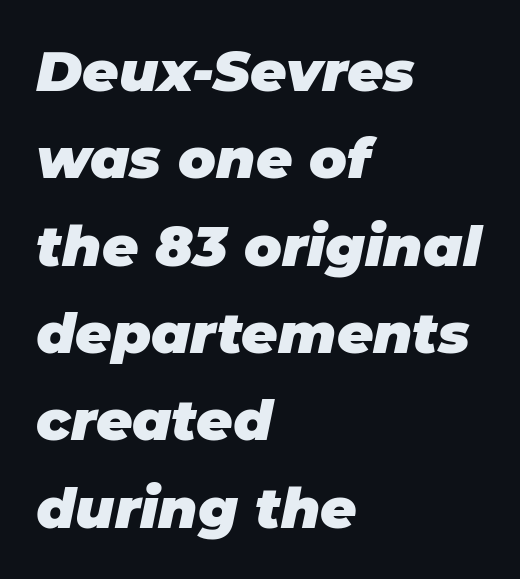
Q: Is the text bold? A: Yes.
Q: Is the text italic (slanted)? A: Yes, it leans right by about 11 degrees.
Q: Is the text underlined? A: No.
Q: How is the paragraph aligned? A: Left-aligned.
Q: Is the spacing between letters normal or unusually wide? A: Normal.
Q: Is the spacing between lines tight, normal or loose? A: Normal.
Q: Width (condensed, normal, or wide)? A: Normal.
Q: Stroke contrast? A: Low.
Q: x-height? A: Large.
Q: Monospaced? A: No.
